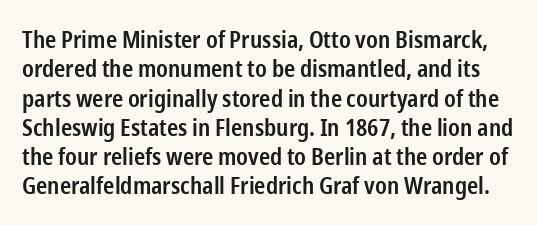
The image shows 24 px text type, upright; set line spacing 1.22x, normal letter spacing, not underlined.
